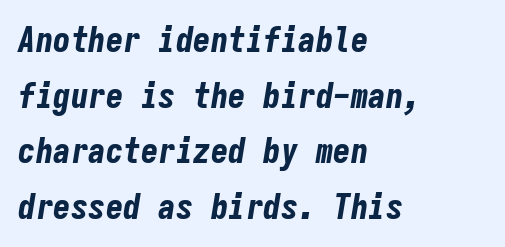
The image shows 35 px bold, condensed type, italic (leaning right), monospaced; set left-aligned, normal line spacing (1.59x), normal letter spacing, not underlined; low stroke contrast and a medium x-height.
